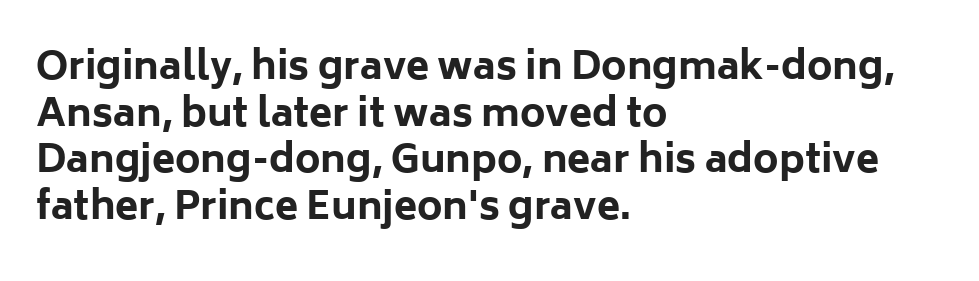
The image shows 38 px bold sans-serif type, upright; set left-aligned, line spacing 1.23x, normal letter spacing, not underlined; low stroke contrast and a medium x-height.
